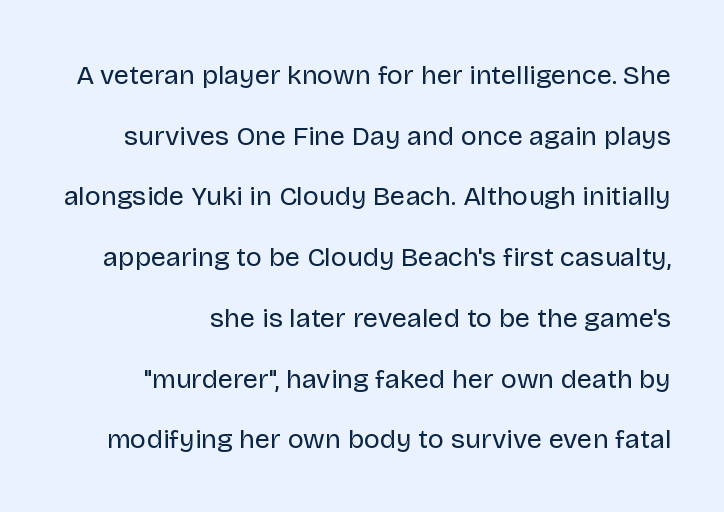
{"italic": "no", "bold": "no", "underline": "no", "line_spacing": "loose", "line_spacing_ratio": 2.25, "letter_spacing": "normal", "letter_spacing_em": 0.0, "glyph_px": 27}
